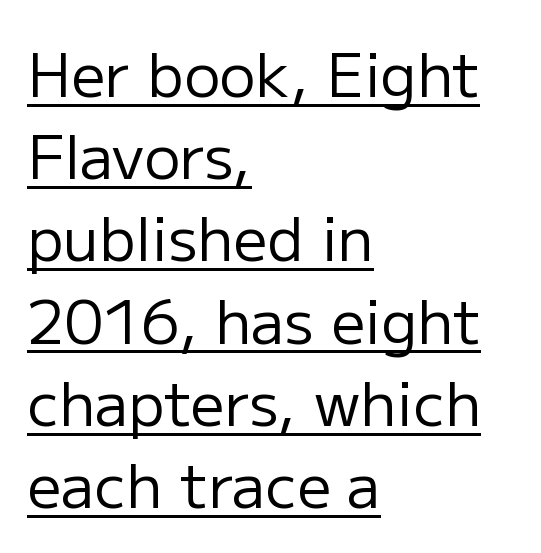
Vertically, the passage feels balanced, rows spaced as you'd expect. Is this a fixed-width face? No — the glyphs have proportional, varying widths. Tracking here is standard; glyphs follow each other at the usual distance. This rendering uses left alignment, leaving the right contour irregular. This is roman type, the default non-slanted kind.
